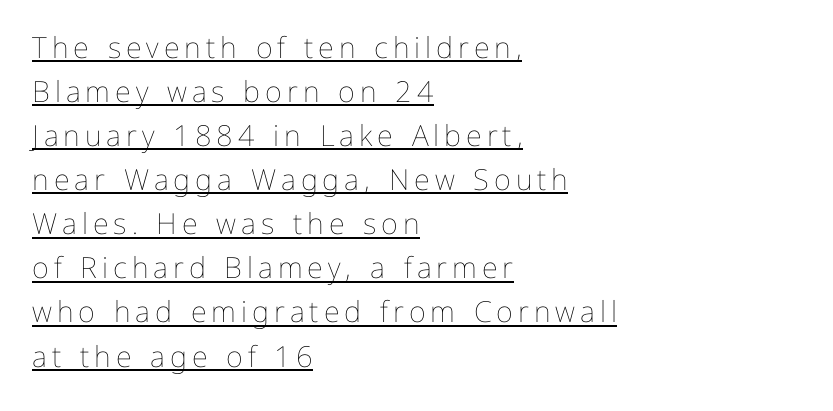
{"italic": "no", "bold": "no", "weight": "thin", "width": "normal", "stroke_contrast": "low", "x_height": "medium", "monospaced": "no", "underline": "yes", "align": "left", "line_spacing": "normal", "line_spacing_ratio": 1.52, "glyph_px": 29}
